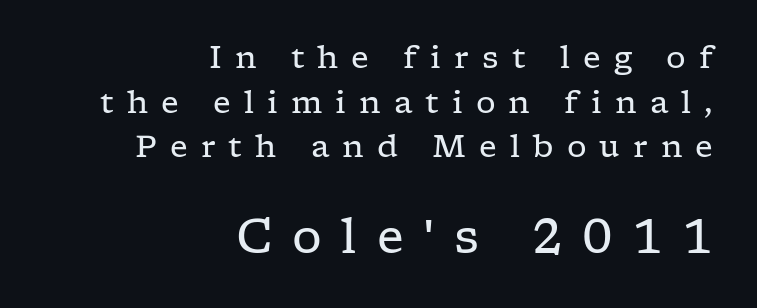
Q: Is the text bold? A: No.
Q: Is the text italic (slanted)? A: No, it is upright.
Q: Is the typeface a serif or a sans-serif typeface? A: Serif.
Q: Is the text underlined? A: No.
Q: How is the paragraph aligned? A: Right-aligned.
Q: Is the spacing between letters normal or unusually wide? A: Unusually wide.
Q: Is the spacing between lines tight, normal or loose? A: Normal.
Q: Which block of text is set in a larger size, the first (top) or the second (bottom)? A: The second (bottom) one.
Q: Width (condensed, normal, or wide)? A: Wide.
Q: Stroke contrast? A: Low.
Q: x-height? A: Medium.
Q: Monospaced? A: No.
